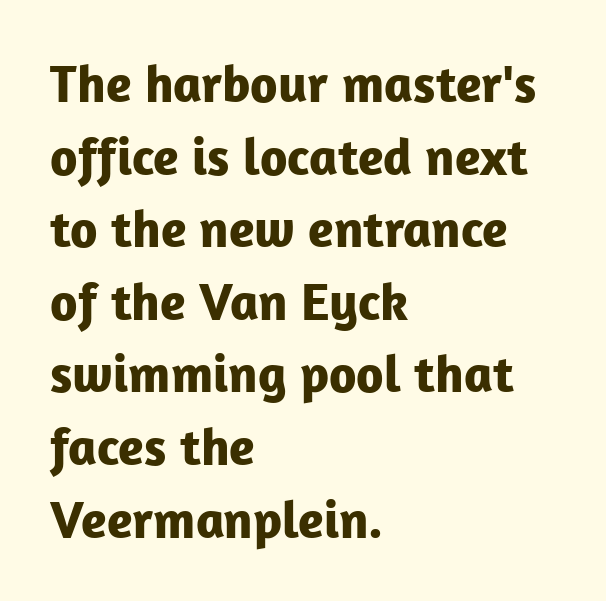
Q: Is the text bold? A: Yes.
Q: Is the text italic (slanted)? A: No, it is upright.
Q: Is the typeface a serif or a sans-serif typeface? A: Sans-serif.
Q: Is the text underlined? A: No.
Q: How is the paragraph aligned? A: Left-aligned.
Q: Is the spacing between letters normal or unusually wide? A: Normal.
Q: Is the spacing between lines tight, normal or loose? A: Normal.
Q: Width (condensed, normal, or wide)? A: Normal.
Q: Stroke contrast? A: Low.
Q: x-height? A: Medium.
Q: Monospaced? A: No.
